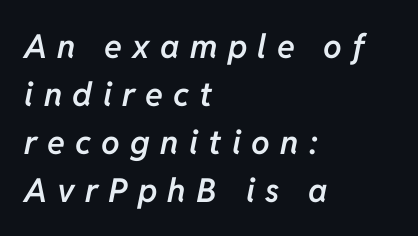
Q: Is the text bold? A: Semi-bold.
Q: Is the text italic (slanted)? A: Yes, it leans right by about 11 degrees.
Q: Is the text underlined? A: No.
Q: How is the paragraph aligned? A: Left-aligned.
Q: Is the spacing between letters normal or unusually wide? A: Unusually wide.
Q: Is the spacing between lines tight, normal or loose? A: Normal.
Q: Width (condensed, normal, or wide)? A: Normal.
Q: Stroke contrast? A: Low.
Q: x-height? A: Medium.
Q: Monospaced? A: No.
